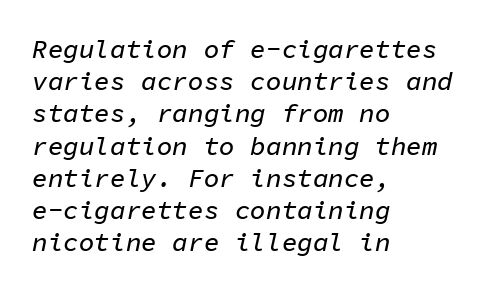
Q: Is the text italic (slanted)? A: Yes, it leans right by about 11 degrees.
Q: Is the text underlined? A: No.
Q: How is the paragraph aligned? A: Left-aligned.
Q: Is the spacing between letters normal or unusually wide? A: Normal.
